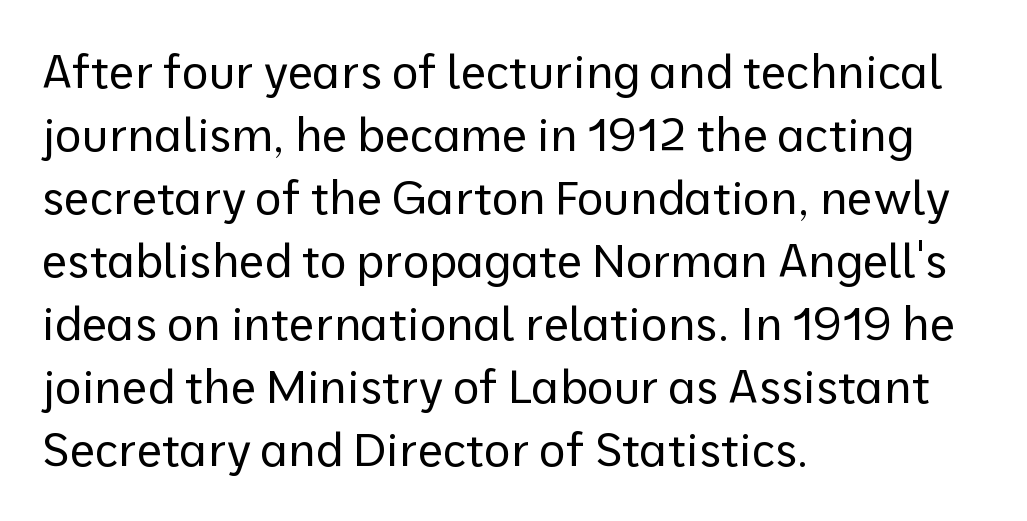
The ragged edge is on the right, which tells us the setting is flush left. The string is rendered with underlining switched off. This sample uses an upright cut, with every glyph sitting square on the baseline. Horizontal bands of white between lines are of average thickness.
